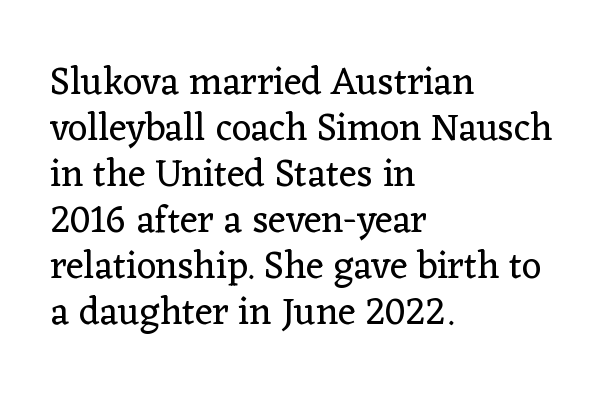
{"serif": "yes", "italic": "no", "bold": "no", "weight": "regular", "width": "normal", "stroke_contrast": "low", "x_height": "medium", "monospaced": "no", "underline": "no", "align": "left", "line_spacing_ratio": 1.21, "letter_spacing": "normal", "letter_spacing_em": 0.0, "glyph_px": 38}
